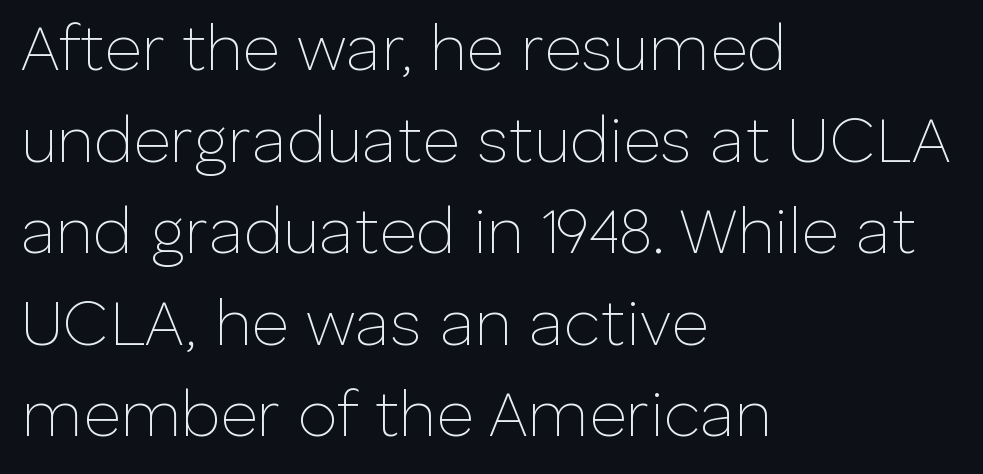
The image shows 64 px thin sans-serif type, upright; set left-aligned, normal line spacing (1.43x), normal letter spacing, not underlined; low stroke contrast and a medium x-height.
